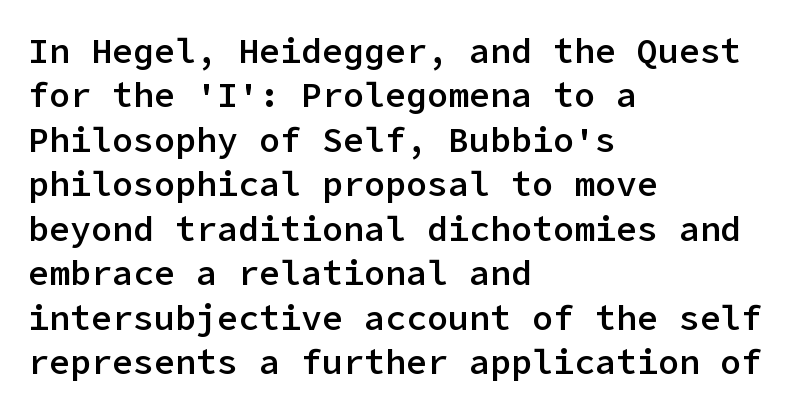
{"serif": "no", "italic": "no", "bold": "semi", "weight": "semibold", "width": "normal", "stroke_contrast": "low", "x_height": "medium", "underline": "no", "align": "left", "line_spacing": "normal", "line_spacing_ratio": 1.27, "letter_spacing": "normal", "letter_spacing_em": 0.0, "glyph_px": 35}
